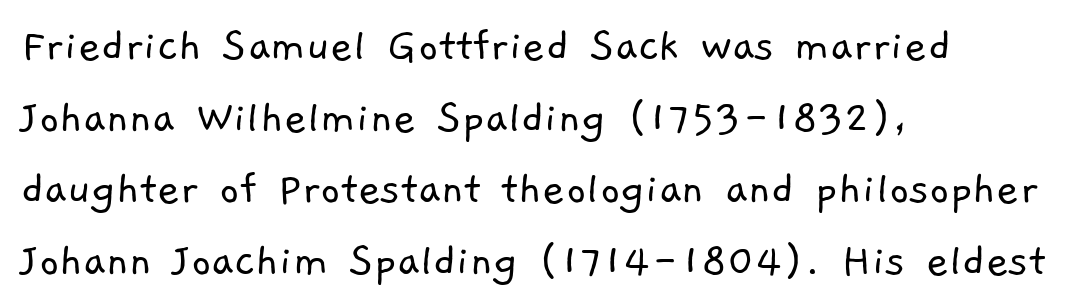
Q: Is the text bold? A: No.
Q: Is the typeface a serif or a sans-serif typeface? A: Sans-serif.
Q: Is the text underlined? A: No.
Q: How is the paragraph aligned? A: Left-aligned.
Q: Is the spacing between letters normal or unusually wide? A: Normal.
Q: Is the spacing between lines tight, normal or loose? A: Normal.
Q: Width (condensed, normal, or wide)? A: Normal.
Q: Stroke contrast? A: Low.
Q: x-height? A: Medium.
Q: Monospaced? A: No.
